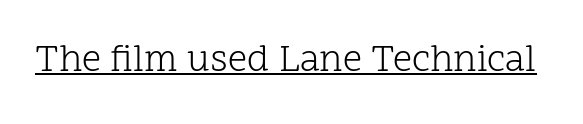
{"serif": "yes", "italic": "no", "bold": "no", "weight": "light", "width": "normal", "stroke_contrast": "low", "x_height": "medium", "monospaced": "no", "underline": "yes", "letter_spacing": "normal", "letter_spacing_em": 0.0, "glyph_px": 38}
